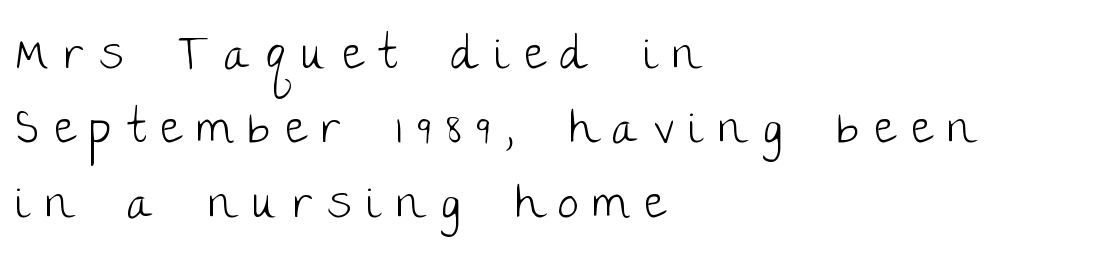
The type sits square on the baseline with zero lean. Is this a fixed-width face? No — the glyphs have proportional, varying widths. This rendering uses left alignment, leaving the right contour irregular. The weight tops out at a normal text grade. The typeface chosen for these lines omits serifs.
